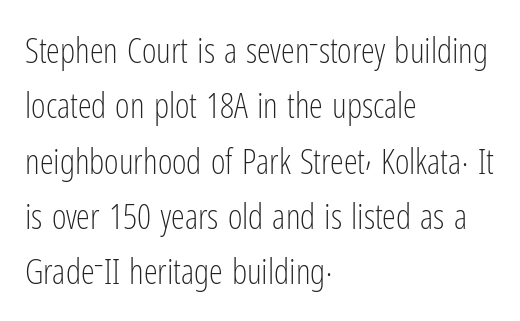
The image shows 35 px light, condensed sans-serif type, upright; set left-aligned, normal line spacing (1.58x), normal letter spacing, not underlined; low stroke contrast and a medium x-height.
